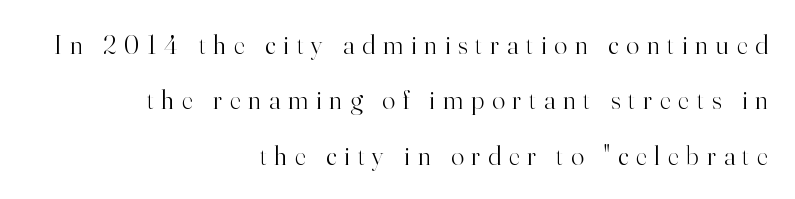
Q: Is the text bold? A: No.
Q: Is the text italic (slanted)? A: No, it is upright.
Q: Is the text underlined? A: No.
Q: How is the paragraph aligned? A: Right-aligned.
Q: Is the spacing between letters normal or unusually wide? A: Unusually wide.
Q: Is the spacing between lines tight, normal or loose? A: Loose.
